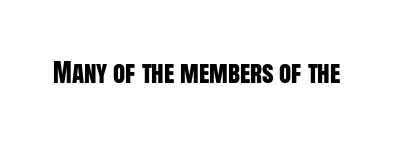
The image shows 25 px text type, upright; set normal letter spacing, not underlined.
